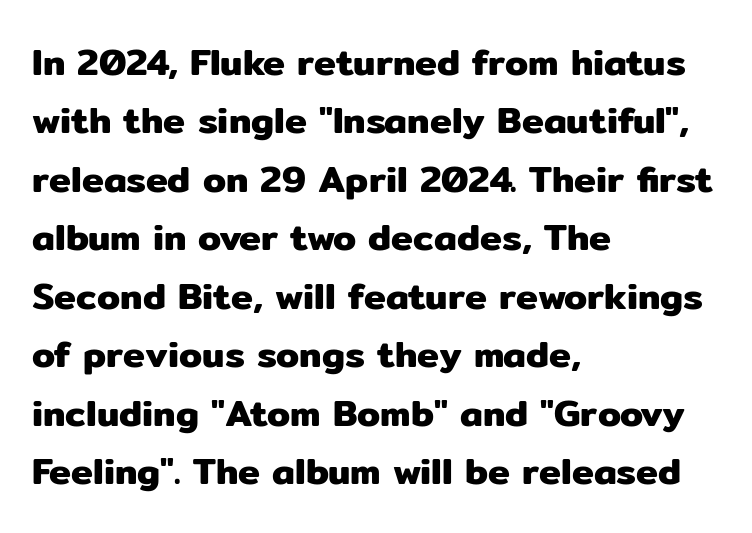
The image shows 37 px sans-serif type, upright; set left-aligned, normal line spacing (1.58x), normal letter spacing, not underlined; low stroke contrast and a medium x-height.
